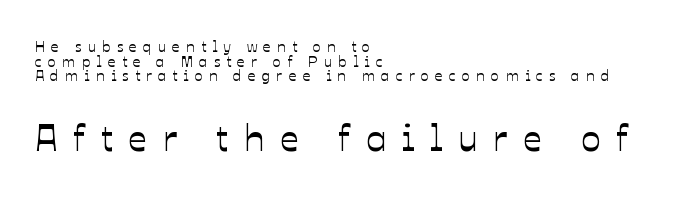
Q: Is the text italic (slanted)? A: No, it is upright.
Q: Is the text underlined? A: No.
Q: How is the paragraph aligned? A: Left-aligned.
Q: Is the spacing between letters normal or unusually wide? A: Unusually wide.
Q: Is the spacing between lines tight, normal or loose? A: Tight.
Q: Which block of text is set in a larger size, the first (top) or the second (bottom)? A: The second (bottom) one.
Q: Width (condensed, normal, or wide)? A: Normal.
Q: Stroke contrast? A: Low.
Q: x-height? A: Medium.
Q: Monospaced? A: No.
